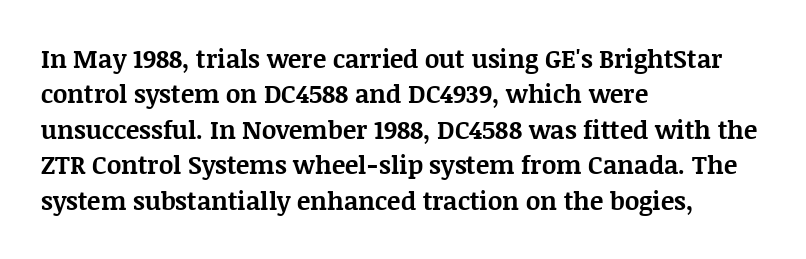
The strokes are fattened all the way to bold. Does the copy run flush right? No — it runs flush left. The face used here is rendered with its standard letterfit. Does the leading feel generous? No, just average. The typography opts for an upright posture over an oblique one.
